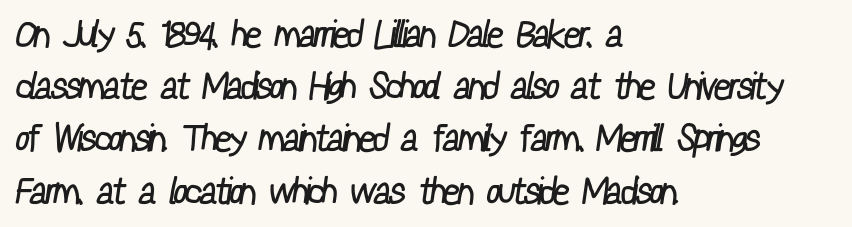
In terms of letterspacing, this is plain default setting. Note the varied advance widths — an 'i' is clearly narrower than an 'm'. What kind of face is this? One without serifs — a sans. The passage is arranged the way most books set body copy — flush left. The gap between lines stays unmarked. The passage shown is not bold in any degree.
